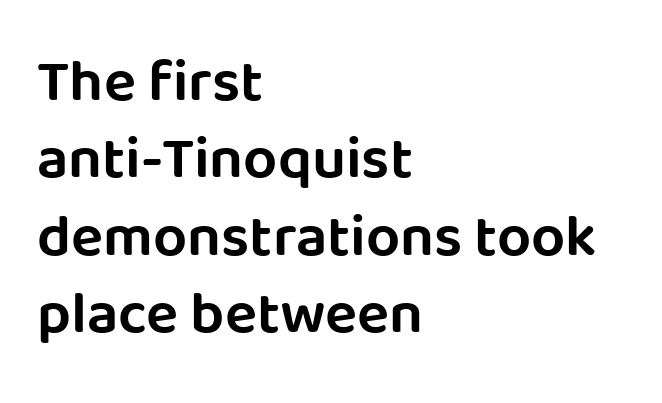
The image shows 60 px sans-serif type, upright; set left-aligned, normal line spacing (1.29x), normal letter spacing, not underlined; low stroke contrast and a large x-height.
